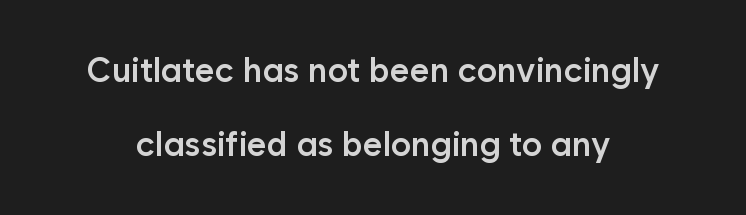
{"serif": "no", "italic": "no", "bold": "semi", "weight": "semibold", "width": "normal", "stroke_contrast": "low", "x_height": "medium", "monospaced": "no", "underline": "no", "line_spacing": "loose", "line_spacing_ratio": 2.19, "letter_spacing": "normal", "letter_spacing_em": 0.0, "glyph_px": 34}
